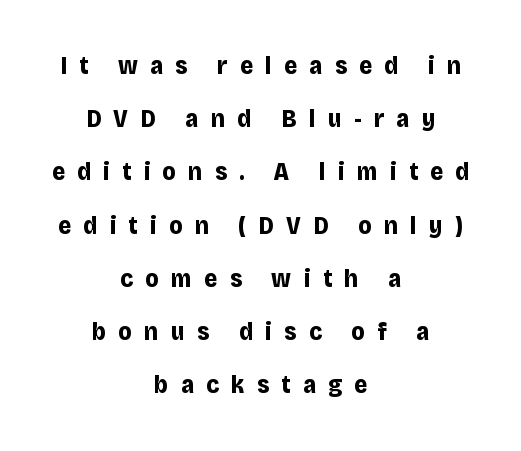
The characters look thick and weighty, a clear bold. The vertical gap from one line to the next is large. Quick note: underline off. Every character sits straight up, as roman type does. Notice how the passage keeps no hard edge, just a central spine.
